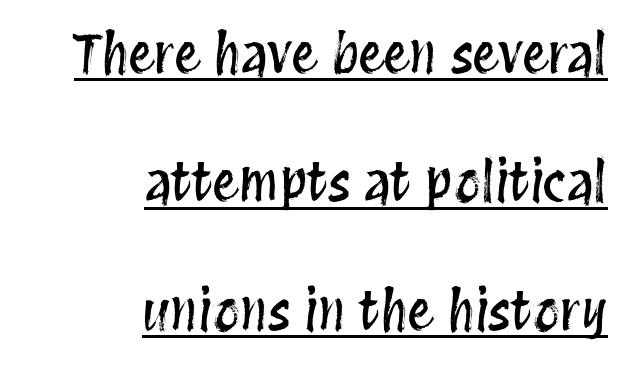
Students, note that the glyphs here touch the page at normal intervals. Layout note: lines flush right. Vertical strokes here are truly vertical. Leading is clearly above the norm, producing a sparse column. This sample has the flowing, uneven cadence of proportional lettering. The rendering uses the underline text-decoration.
